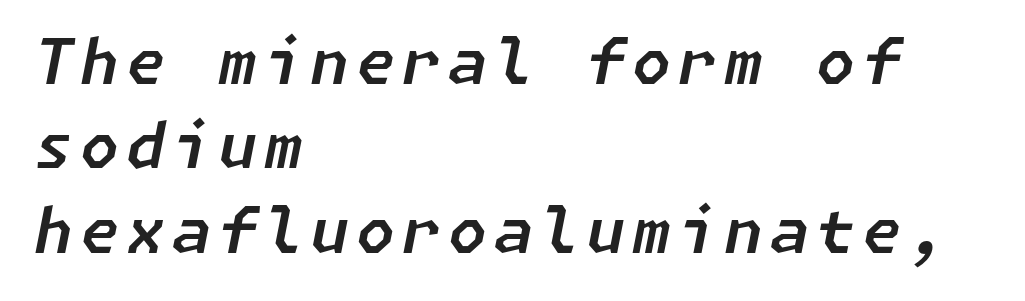
The image shows 63 px text type, italic (leaning right); set left-aligned, normal line spacing (1.34x), not underlined; low stroke contrast and a medium x-height.
